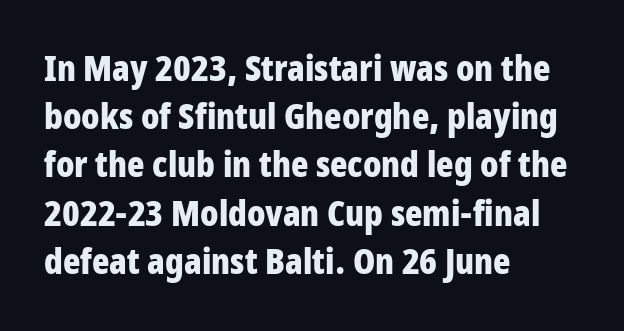
{"serif": "no", "italic": "no", "bold": "yes", "weight": "bold", "width": "condensed", "stroke_contrast": "low", "x_height": "large", "monospaced": "no", "underline": "no", "align": "left", "line_spacing": "normal", "line_spacing_ratio": 1.34, "letter_spacing": "normal", "letter_spacing_em": 0.0, "glyph_px": 36}
